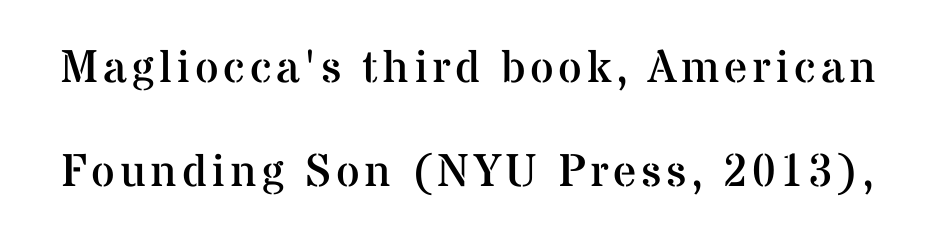
Each letter keeps its own natural width here, so spacing adapts to shape. Ordinary non-slanted type is in use. Each new line begins a long way beneath the previous one. The area under the type is left untouched. Each letter's strokes conclude with small projecting serifs. Stems here are at most as thick as an everyday book face.
